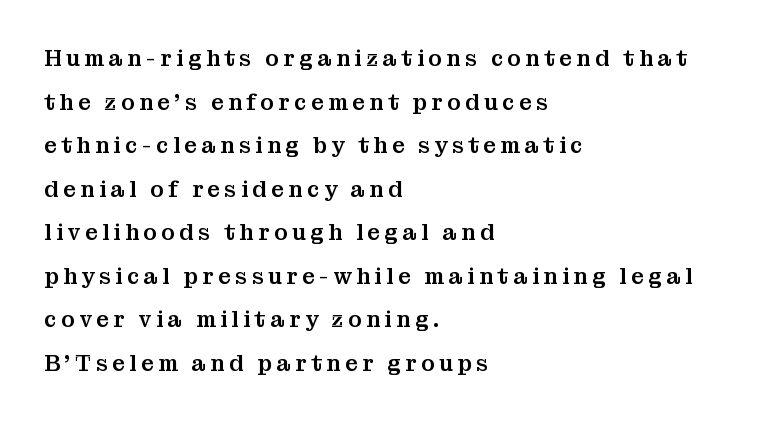
Q: Is the text italic (slanted)? A: No, it is upright.
Q: Is the text underlined? A: No.
Q: How is the paragraph aligned? A: Left-aligned.
Q: Is the spacing between letters normal or unusually wide? A: Unusually wide.
Q: Is the spacing between lines tight, normal or loose? A: Loose.
